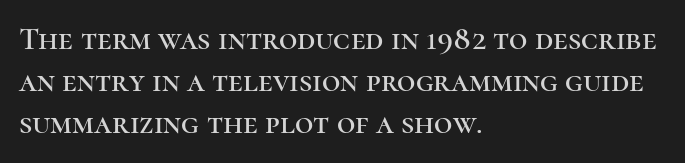
Q: Is the text italic (slanted)? A: No, it is upright.
Q: Is the typeface a serif or a sans-serif typeface? A: Serif.
Q: Is the text underlined? A: No.
Q: How is the paragraph aligned? A: Left-aligned.
Q: Is the spacing between letters normal or unusually wide? A: Normal.
Q: Is the spacing between lines tight, normal or loose? A: Normal.
Q: Width (condensed, normal, or wide)? A: Normal.
Q: Stroke contrast? A: High.
Q: x-height? A: Medium.
Q: Monospaced? A: No.
